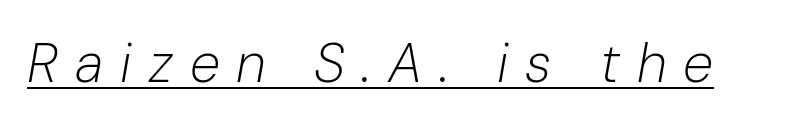
The image shows 55 px light type, italic (leaning right); set unusually wide letter spacing (+0.31 em), underlined; low stroke contrast and a medium x-height.
